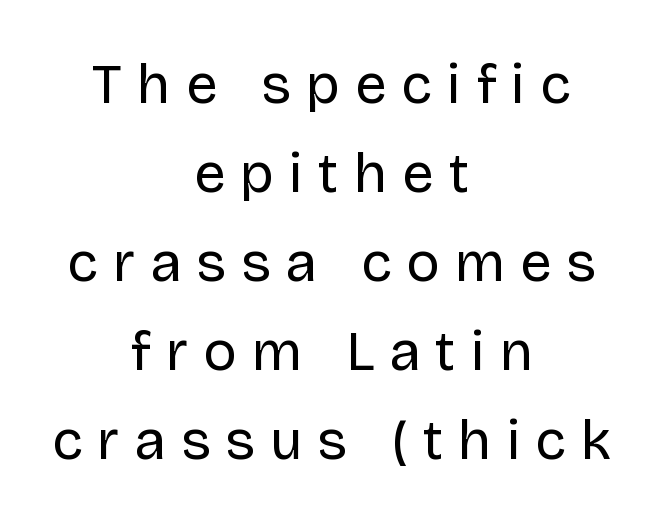
{"serif": "no", "italic": "no", "bold": "no", "weight": "regular", "width": "normal", "stroke_contrast": "low", "x_height": "large", "monospaced": "no", "underline": "no", "align": "center", "line_spacing": "normal", "line_spacing_ratio": 1.59, "letter_spacing": "wide", "letter_spacing_em": 0.27, "glyph_px": 56}
